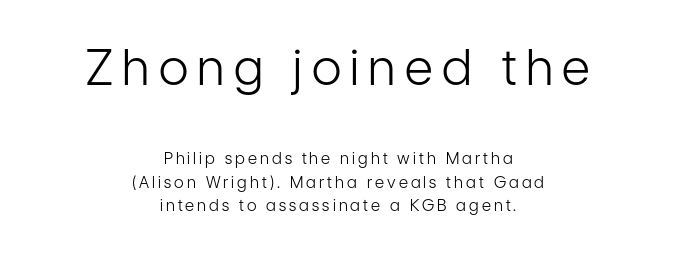
Regular leading. No letter is thick-stroked: the sample isn't bold. Unlike italic type, these characters show no tilt at all. Decoration check: the copy has no underline. Reading top to bottom, the characters get smaller at the block break. Each letter keeps its own natural width here, so spacing adapts to shape.
